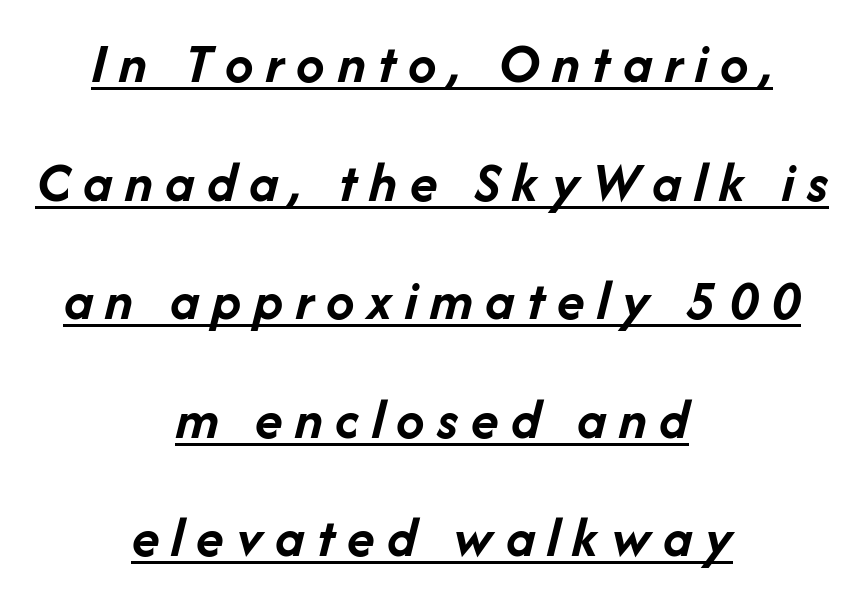
The image shows 57 px semibold type, italic (leaning right); set centered, loose line spacing (2.08x), unusually wide letter spacing (+0.22 em), underlined; low stroke contrast and a medium x-height.
